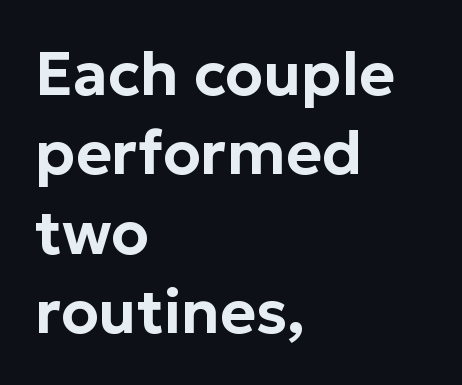
If you drew a ruler down the left edge, every line would touch it. Glyph-to-glyph distance matches everyday printed text. A roman cut, with each character standing at attention. Think of a printed novel: that variable character pitch is what you see here. Descenders hang freely into open space. The rendering uses a moderate line-height, typical for paragraphs.
